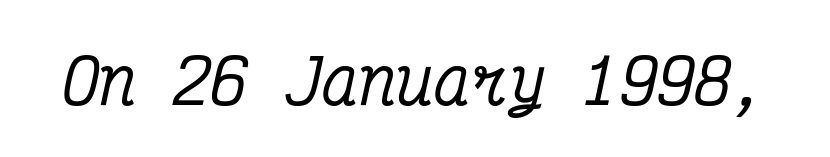
{"serif": "yes", "italic": "yes", "lean": "right", "slant_degrees": 12, "width": "condensed", "stroke_contrast": "medium", "x_height": "medium", "monospaced": "yes", "underline": "no", "letter_spacing": "normal", "letter_spacing_em": 0.0, "glyph_px": 62}
